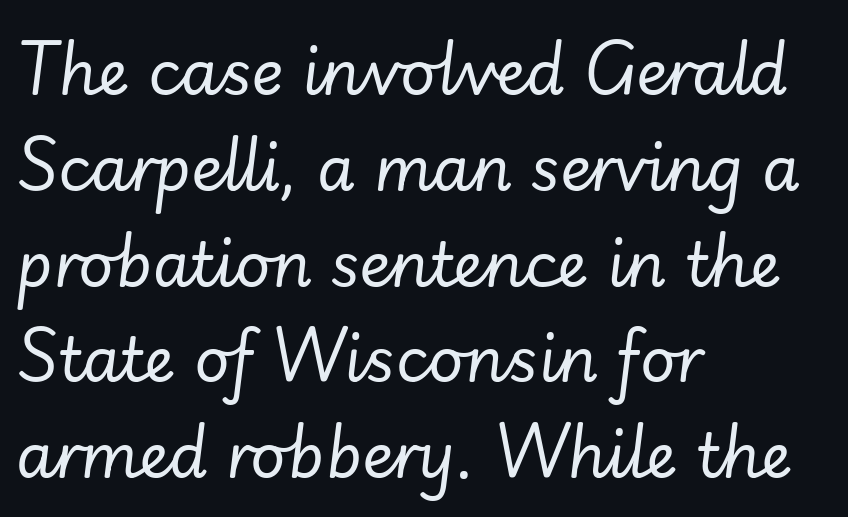
The image shows 61 px regular-weight type, italic (leaning right); set left-aligned, normal line spacing (1.57x), normal letter spacing, not underlined; low stroke contrast and a small x-height.
